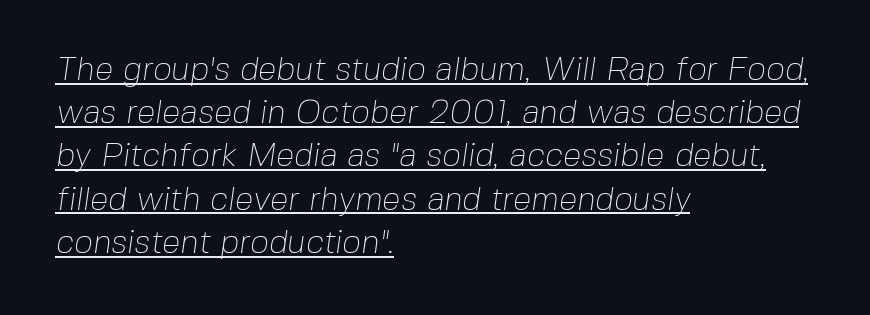
Q: Is the text bold? A: No.
Q: Is the typeface a serif or a sans-serif typeface? A: Sans-serif.
Q: Is the text underlined? A: Yes.
Q: How is the paragraph aligned? A: Left-aligned.
Q: Is the spacing between letters normal or unusually wide? A: Normal.
Q: Is the spacing between lines tight, normal or loose? A: Normal.
Q: Width (condensed, normal, or wide)? A: Normal.
Q: Stroke contrast? A: Low.
Q: x-height? A: Medium.
Q: Monospaced? A: No.
